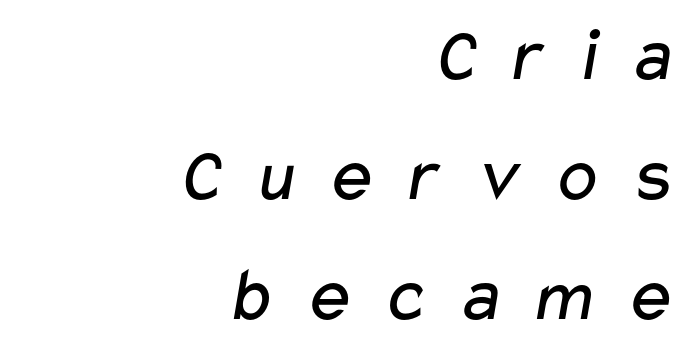
Q: Is the text bold? A: No.
Q: Is the typeface a serif or a sans-serif typeface? A: Sans-serif.
Q: Is the text underlined? A: No.
Q: How is the paragraph aligned? A: Right-aligned.
Q: Is the spacing between letters normal or unusually wide? A: Unusually wide.
Q: Is the spacing between lines tight, normal or loose? A: Normal.
Q: Width (condensed, normal, or wide)? A: Wide.
Q: Stroke contrast? A: Low.
Q: x-height? A: Medium.
Q: Monospaced? A: No.
